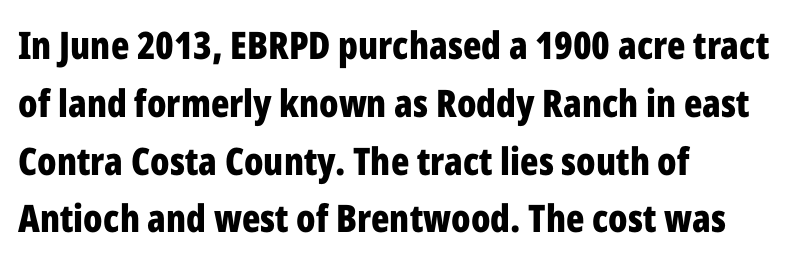
Q: Is the text bold? A: Yes.
Q: Is the text italic (slanted)? A: No, it is upright.
Q: Is the typeface a serif or a sans-serif typeface? A: Sans-serif.
Q: Is the text underlined? A: No.
Q: How is the paragraph aligned? A: Left-aligned.
Q: Is the spacing between letters normal or unusually wide? A: Normal.
Q: Is the spacing between lines tight, normal or loose? A: Normal.
Q: Width (condensed, normal, or wide)? A: Condensed.
Q: Stroke contrast? A: Low.
Q: x-height? A: Medium.
Q: Monospaced? A: No.
